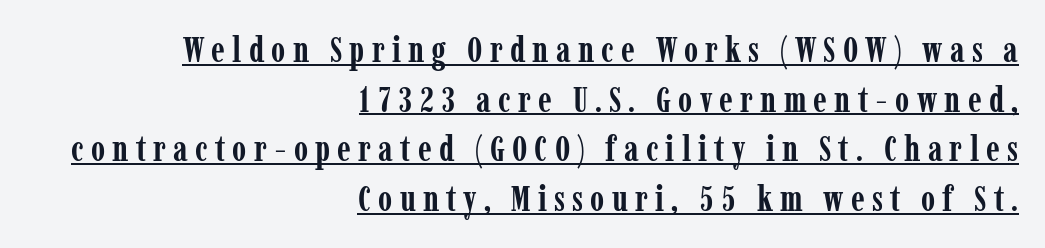
Q: Is the text bold? A: Yes.
Q: Is the text italic (slanted)? A: No, it is upright.
Q: Is the typeface a serif or a sans-serif typeface? A: Serif.
Q: Is the text underlined? A: Yes.
Q: How is the paragraph aligned? A: Right-aligned.
Q: Is the spacing between letters normal or unusually wide? A: Unusually wide.
Q: Is the spacing between lines tight, normal or loose? A: Normal.
Q: Width (condensed, normal, or wide)? A: Condensed.
Q: Stroke contrast? A: Low.
Q: x-height? A: Medium.
Q: Monospaced? A: No.
